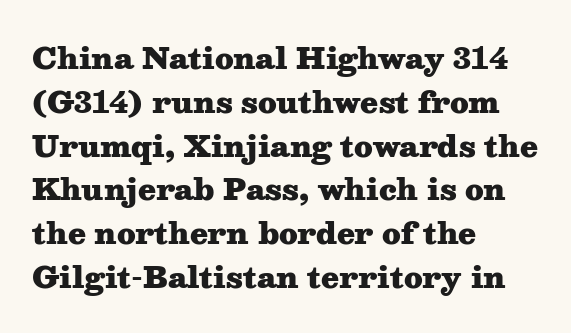
The image shows 29 px heavy, wide serif type, upright; set left-aligned, normal line spacing (1.51x), normal letter spacing, not underlined; medium stroke contrast and a medium x-height.
